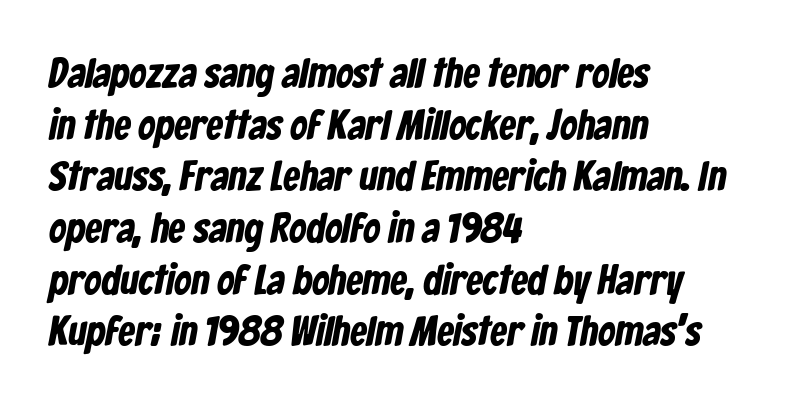
Q: Is the text bold? A: Yes.
Q: Is the typeface a serif or a sans-serif typeface? A: Sans-serif.
Q: Is the text underlined? A: No.
Q: How is the paragraph aligned? A: Left-aligned.
Q: Is the spacing between letters normal or unusually wide? A: Normal.
Q: Width (condensed, normal, or wide)? A: Condensed.
Q: Stroke contrast? A: Low.
Q: x-height? A: Medium.
Q: Monospaced? A: No.
